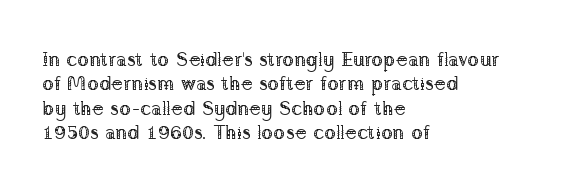
{"italic": "no", "bold": "no", "underline": "no", "align": "left", "line_spacing_ratio": 1.22, "letter_spacing": "normal", "letter_spacing_em": 0.0, "glyph_px": 20}
